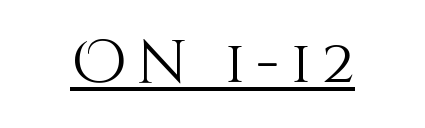
{"italic": "no", "bold": "no", "weight": "light", "width": "normal", "stroke_contrast": "medium", "x_height": "large", "monospaced": "no", "underline": "yes", "align": "center", "glyph_px": 60}
